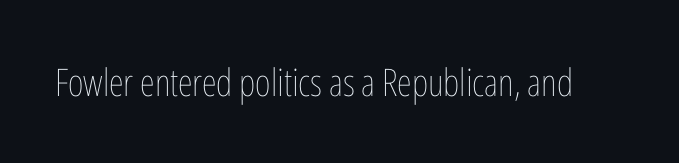
Q: Is the text bold? A: No.
Q: Is the text italic (slanted)? A: No, it is upright.
Q: Is the text underlined? A: No.
Q: Is the spacing between letters normal or unusually wide? A: Normal.
Q: Width (condensed, normal, or wide)? A: Condensed.
Q: Stroke contrast? A: Low.
Q: x-height? A: Medium.
Q: Monospaced? A: No.
